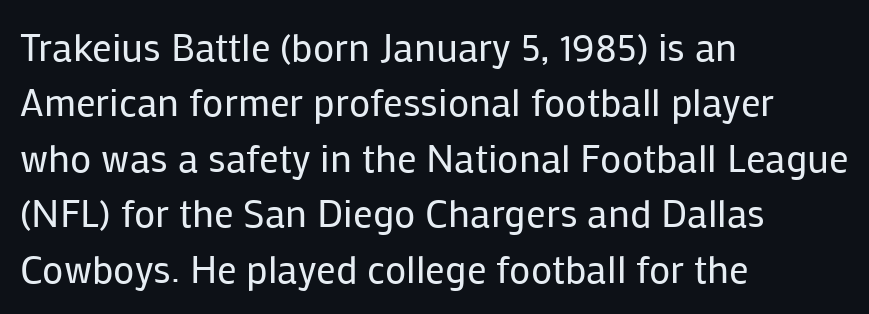
Q: Is the text bold? A: No.
Q: Is the text italic (slanted)? A: No, it is upright.
Q: Is the typeface a serif or a sans-serif typeface? A: Sans-serif.
Q: Is the text underlined? A: No.
Q: How is the paragraph aligned? A: Left-aligned.
Q: Is the spacing between letters normal or unusually wide? A: Normal.
Q: Is the spacing between lines tight, normal or loose? A: Normal.
Q: Width (condensed, normal, or wide)? A: Normal.
Q: Stroke contrast? A: Low.
Q: x-height? A: Medium.
Q: Monospaced? A: No.
